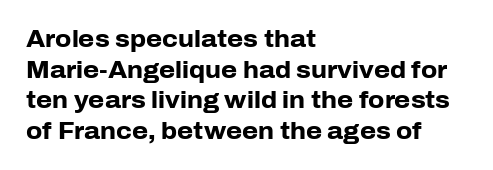
The image shows 23 px bold type, upright; set left-aligned, normal line spacing (1.33x), normal letter spacing, not underlined.
